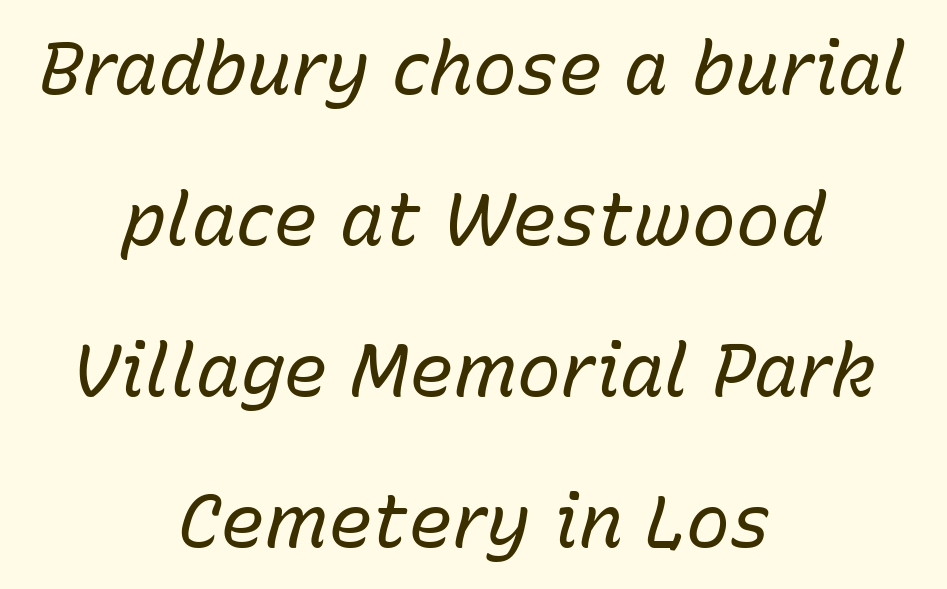
No extra tracking has been applied to these lines. The vertical gap from one line to the next is large. Italic? Definitely — the glyphs are oblique. Think of a printed novel: that variable character pitch is what you see here.
